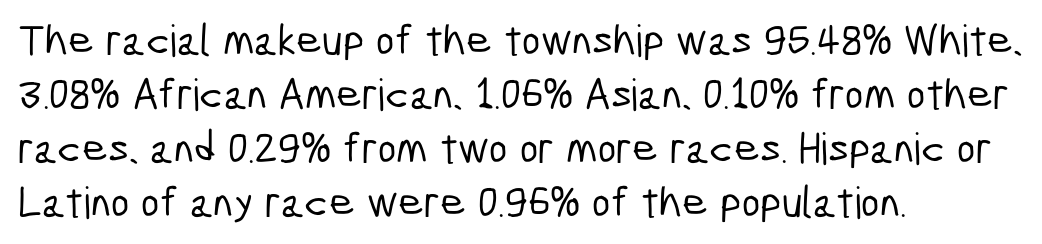
{"serif": "no", "width": "condensed", "stroke_contrast": "low", "x_height": "medium", "monospaced": "no", "underline": "no", "align": "left", "line_spacing_ratio": 1.23, "letter_spacing": "normal", "letter_spacing_em": 0.0, "glyph_px": 44}
